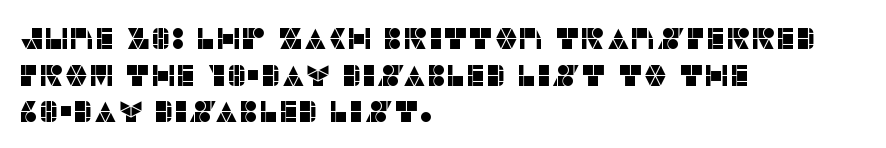
The image shows 30 px sans-serif type, upright; set left-aligned, line spacing 1.22x, normal letter spacing, not underlined; low stroke contrast and a large x-height.
